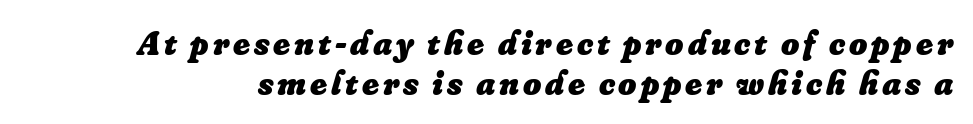
The characters look thick and weighty, a clear bold. The passage shown is typed in a proportional face where columns would drift. Interline gaps are noticeably narrow in this sample. Letters rest on an invisible, unmarked baseline. Emphasis-style slanted type is in use.
